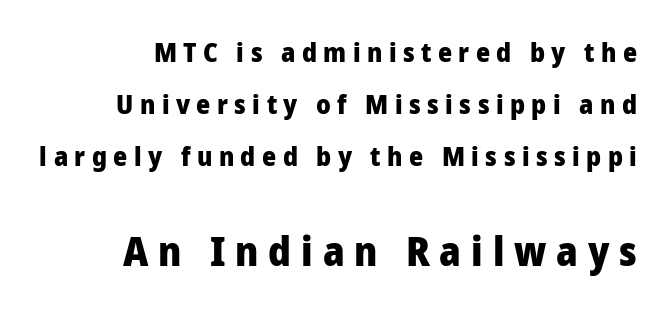
The image shows 41 px heavy sans-serif type, upright; set loose line spacing (1.93x), unusually wide letter spacing (+0.24 em), not underlined; the second (bottom) block is 1.52x larger; low stroke contrast and a medium x-height.
